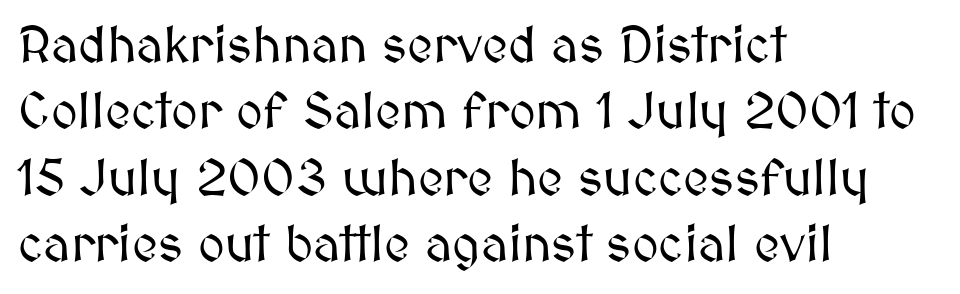
Q: Is the text italic (slanted)? A: No, it is upright.
Q: Is the text underlined? A: No.
Q: How is the paragraph aligned? A: Left-aligned.
Q: Is the spacing between letters normal or unusually wide? A: Normal.
Q: Is the spacing between lines tight, normal or loose? A: Normal.
Q: Width (condensed, normal, or wide)? A: Normal.
Q: Stroke contrast? A: Medium.
Q: x-height? A: Medium.
Q: Monospaced? A: No.
